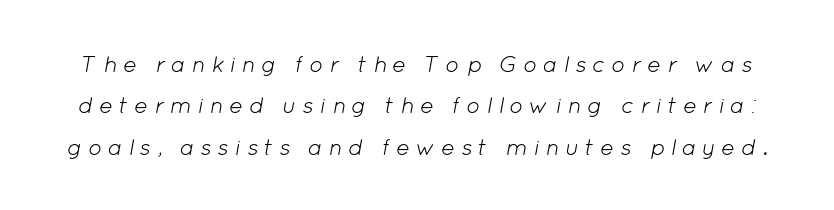
{"italic": "yes", "lean": "right", "slant_degrees": 12, "bold": "no", "underline": "no", "line_spacing_ratio": 1.8, "letter_spacing": "wide", "letter_spacing_em": 0.25, "glyph_px": 23}
